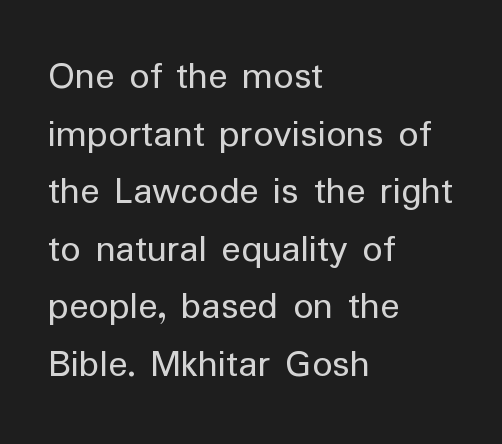
{"serif": "no", "italic": "no", "bold": "no", "weight": "regular", "width": "normal", "stroke_contrast": "low", "x_height": "medium", "monospaced": "no", "underline": "no", "align": "left", "line_spacing": "normal", "line_spacing_ratio": 1.44, "letter_spacing": "normal", "letter_spacing_em": 0.0, "glyph_px": 40}
